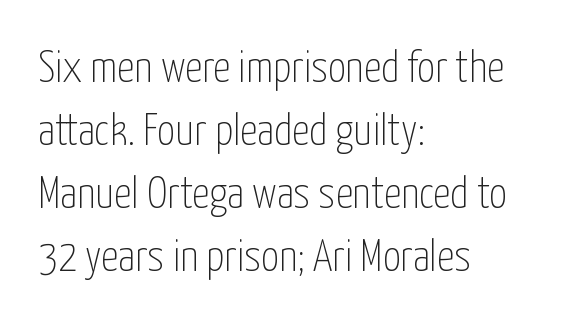
{"serif": "no", "italic": "no", "bold": "no", "weight": "thin", "width": "condensed", "stroke_contrast": "low", "x_height": "medium", "monospaced": "no", "underline": "no", "align": "left", "line_spacing": "normal", "line_spacing_ratio": 1.43, "letter_spacing": "normal", "letter_spacing_em": 0.0, "glyph_px": 44}
